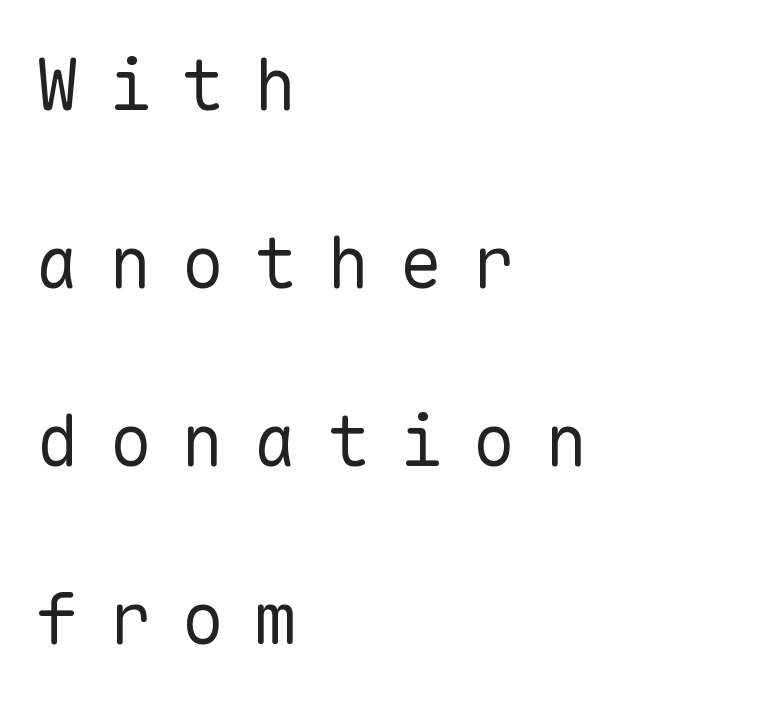
{"serif": "no", "italic": "no", "bold": "no", "weight": "regular", "width": "normal", "stroke_contrast": "low", "x_height": "medium", "monospaced": "yes", "underline": "no", "align": "left", "line_spacing": "loose", "line_spacing_ratio": 2.47, "letter_spacing": "wide", "letter_spacing_em": 0.41, "glyph_px": 72}
